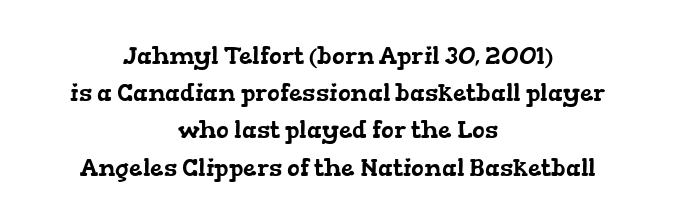
If you folded the block vertically in half, each line would mirror itself in length. Rows of type keep a routine distance in the vertical direction. Students, note that the glyphs here touch the page at normal intervals. Anything drawn beneath the words? Only blank space.
